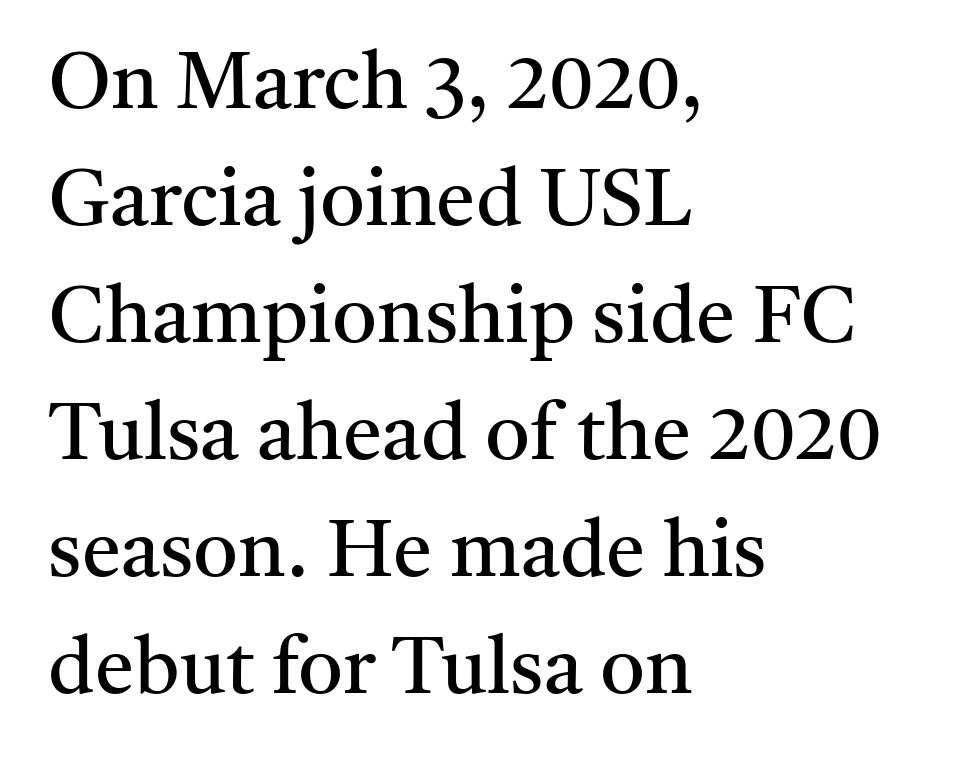
The image shows 79 px regular-weight serif type, upright; set left-aligned, normal line spacing (1.48x), normal letter spacing, not underlined; medium stroke contrast and a medium x-height.
